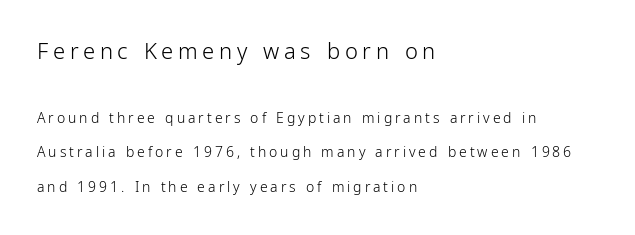
Q: Is the text bold? A: No.
Q: Is the text italic (slanted)? A: No, it is upright.
Q: Is the text underlined? A: No.
Q: How is the paragraph aligned? A: Left-aligned.
Q: Is the spacing between letters normal or unusually wide? A: Unusually wide.
Q: Is the spacing between lines tight, normal or loose? A: Loose.
Q: Which block of text is set in a larger size, the first (top) or the second (bottom)? A: The first (top) one.
